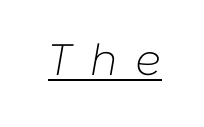
Stems and bowls with no extra thickness — not bold. The face used here has a pronounced slope to its letters. You could not count columns in this text — the font is proportionally spaced. The type is letterspaced generously, with wide tracking. This is underlined copy, the kind a proofreader might mark for attention.
